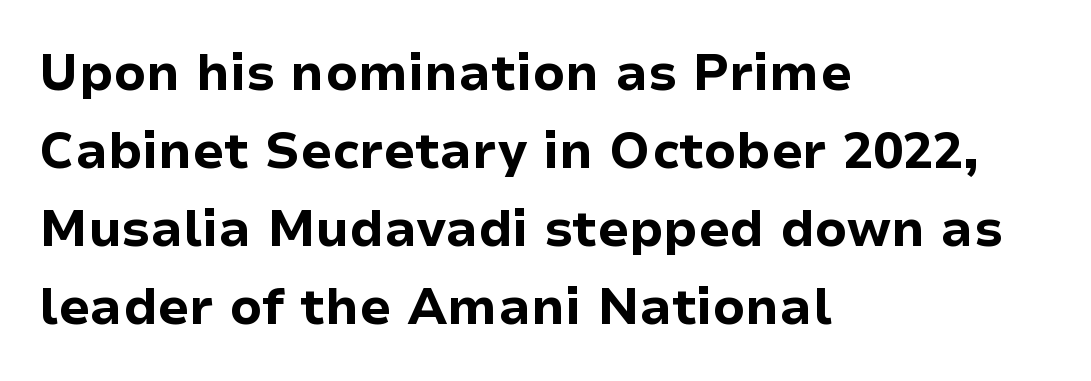
Beneath every word, the page is bare. Typographic density is high because the face is bold. The letters sit at their default tracking, neither squeezed nor spread. Regarding serifs, this sample does without them. This is the regular roman posture of the typeface.
